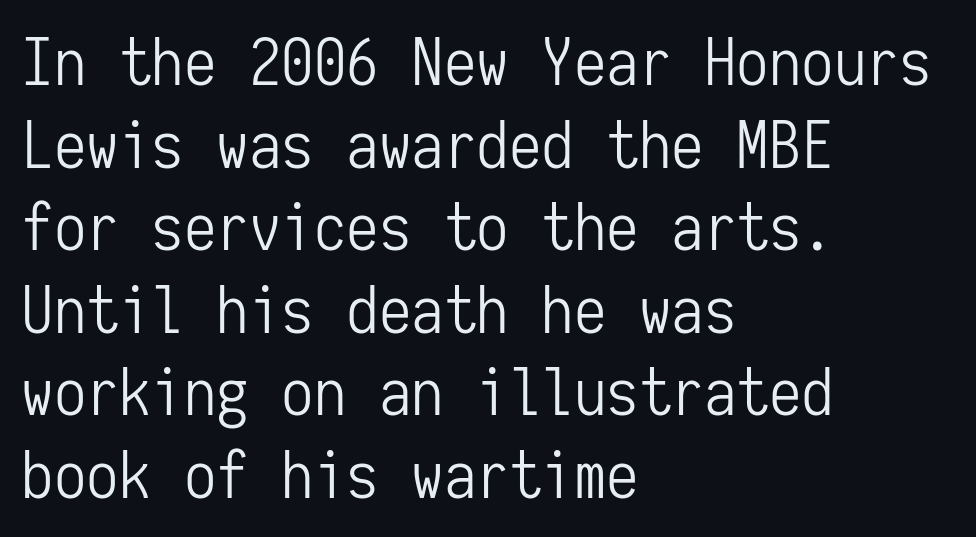
{"serif": "no", "italic": "no", "bold": "no", "weight": "light", "width": "condensed", "stroke_contrast": "low", "x_height": "medium", "monospaced": "yes", "underline": "no", "align": "left", "line_spacing": "normal", "line_spacing_ratio": 1.27, "letter_spacing": "normal", "letter_spacing_em": 0.0, "glyph_px": 65}
